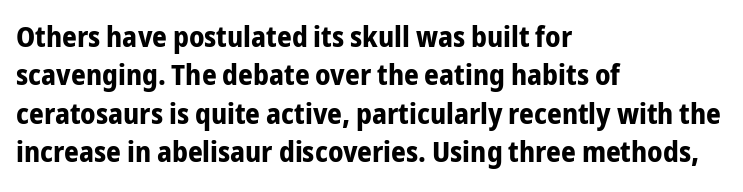
Q: Is the text bold? A: Yes.
Q: Is the text italic (slanted)? A: No, it is upright.
Q: Is the typeface a serif or a sans-serif typeface? A: Sans-serif.
Q: Is the text underlined? A: No.
Q: How is the paragraph aligned? A: Left-aligned.
Q: Is the spacing between letters normal or unusually wide? A: Normal.
Q: Is the spacing between lines tight, normal or loose? A: Normal.
Q: Width (condensed, normal, or wide)? A: Condensed.
Q: Stroke contrast? A: Low.
Q: x-height? A: Medium.
Q: Monospaced? A: No.
